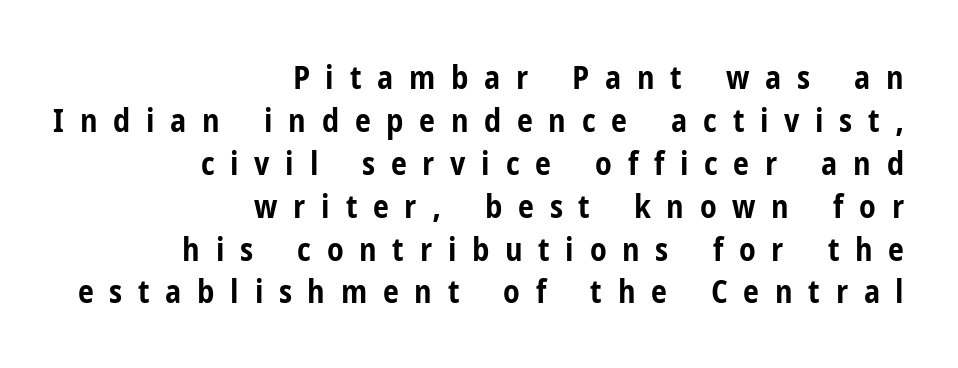
The letters are spread apart with noticeably loose tracking. This rendering features lettering with no underline. The leading is moderate, giving the passage an even texture. Caption: bold face, heavy strokes.
